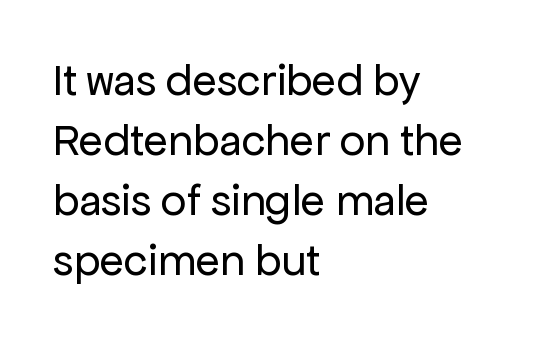
Q: Is the text bold? A: No.
Q: Is the text italic (slanted)? A: No, it is upright.
Q: Is the typeface a serif or a sans-serif typeface? A: Sans-serif.
Q: Is the text underlined? A: No.
Q: How is the paragraph aligned? A: Left-aligned.
Q: Is the spacing between letters normal or unusually wide? A: Normal.
Q: Is the spacing between lines tight, normal or loose? A: Normal.
Q: Width (condensed, normal, or wide)? A: Normal.
Q: Stroke contrast? A: Low.
Q: x-height? A: Medium.
Q: Monospaced? A: No.
